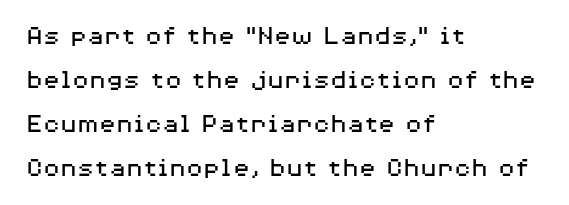
The image shows 28 px regular-weight, wide sans-serif type, upright; set left-aligned, normal line spacing (1.57x), normal letter spacing, not underlined; medium stroke contrast and a medium x-height.
